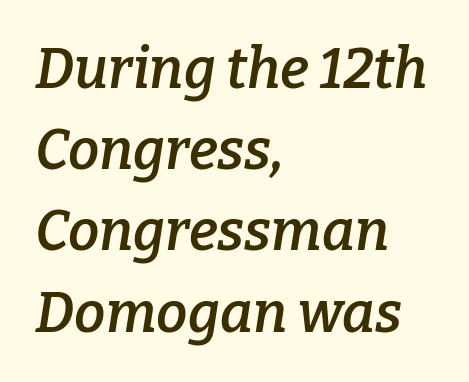
Q: Is the text bold? A: Semi-bold.
Q: Is the text italic (slanted)? A: Yes, it leans right by about 9 degrees.
Q: Is the typeface a serif or a sans-serif typeface? A: Serif.
Q: Is the text underlined? A: No.
Q: How is the paragraph aligned? A: Left-aligned.
Q: Is the spacing between letters normal or unusually wide? A: Normal.
Q: Is the spacing between lines tight, normal or loose? A: Normal.
Q: Width (condensed, normal, or wide)? A: Normal.
Q: Stroke contrast? A: Low.
Q: x-height? A: Medium.
Q: Monospaced? A: No.
